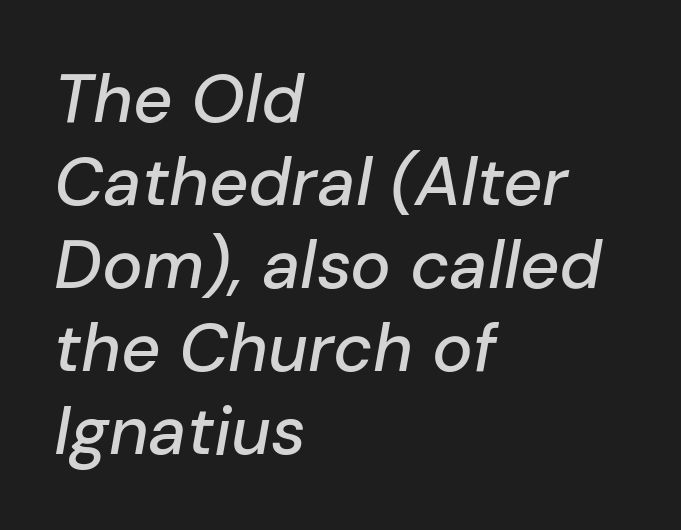
The image shows 68 px text type, italic (leaning right); set left-aligned, line spacing 1.22x, normal letter spacing, not underlined; low stroke contrast and a medium x-height.
